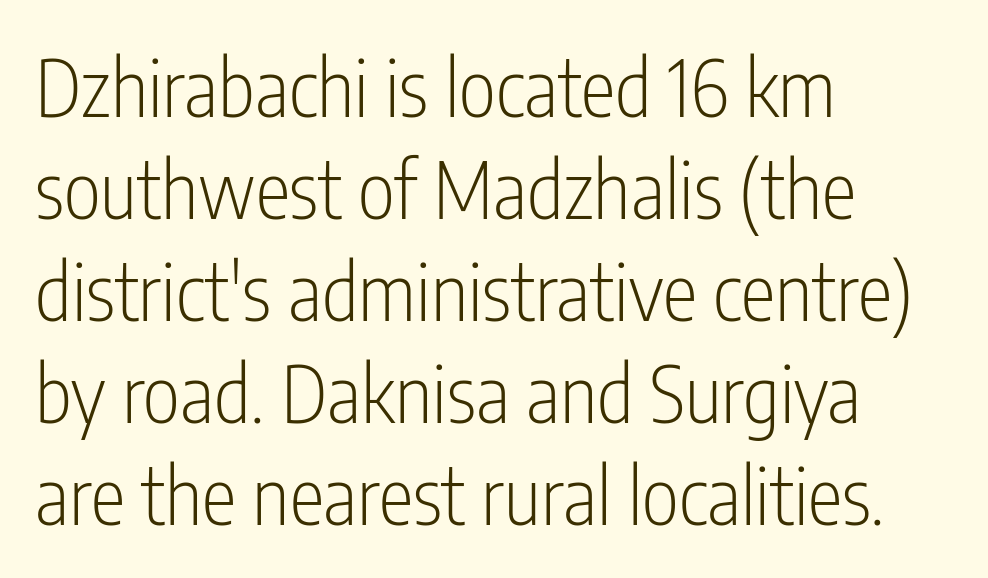
The text was rendered using a sans face with plain stroke endings. The specimen omits any rule beneath the text block's lines. How would I describe the line gaps? Plain and ordinary. The lines are quadded left. The rendering uses natural spacing where letterforms have individual widths. In terms of posture, this sample is upright.
